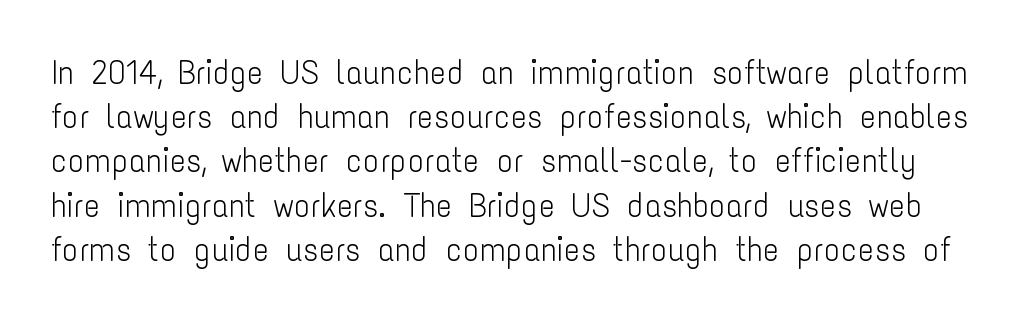
{"serif": "no", "italic": "no", "bold": "no", "weight": "light", "width": "condensed", "stroke_contrast": "low", "x_height": "medium", "monospaced": "no", "underline": "no", "line_spacing": "normal", "line_spacing_ratio": 1.3, "letter_spacing": "normal", "letter_spacing_em": 0.0, "glyph_px": 34}
